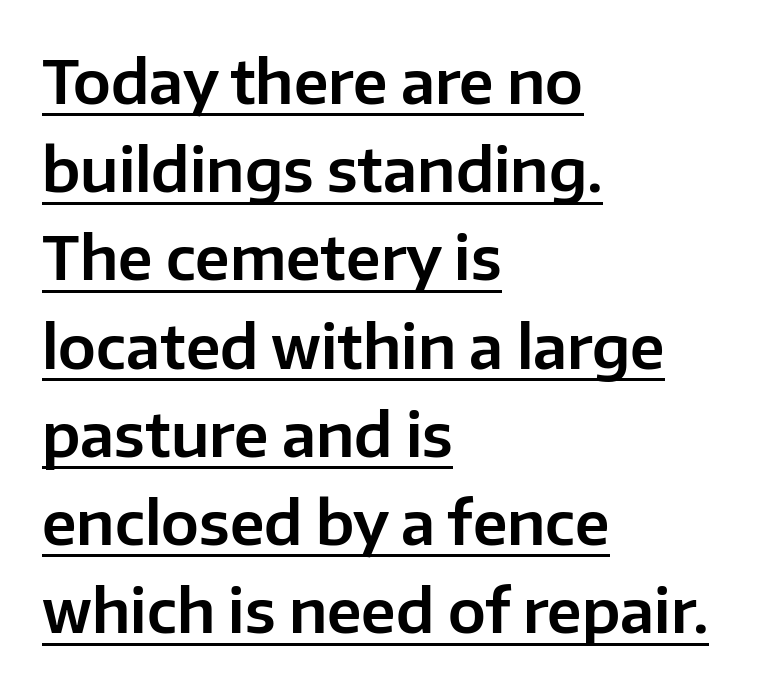
The image shows 60 px sans-serif type, upright; set left-aligned, normal line spacing (1.47x), normal letter spacing, underlined; low stroke contrast and a medium x-height.
